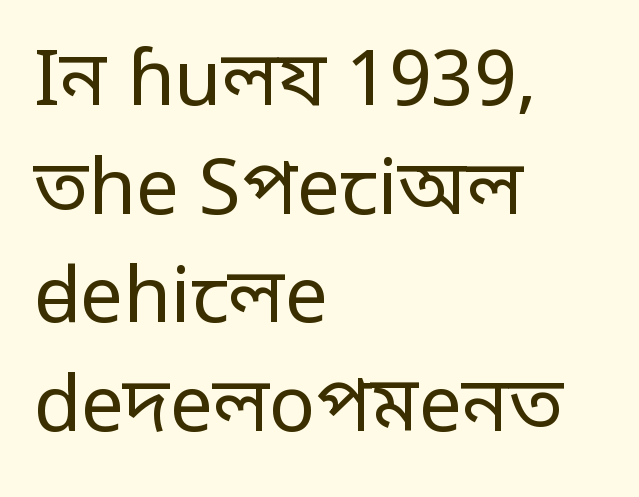
The image shows 77 px regular-weight, condensed sans-serif type, upright; set left-aligned, normal line spacing (1.41x), normal letter spacing, not underlined; low stroke contrast.
